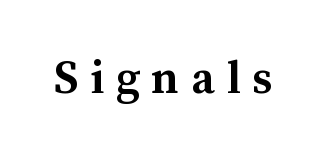
The image shows 50 px semibold type, upright; set unusually wide letter spacing (+0.23 em), not underlined; medium stroke contrast and a medium x-height.
